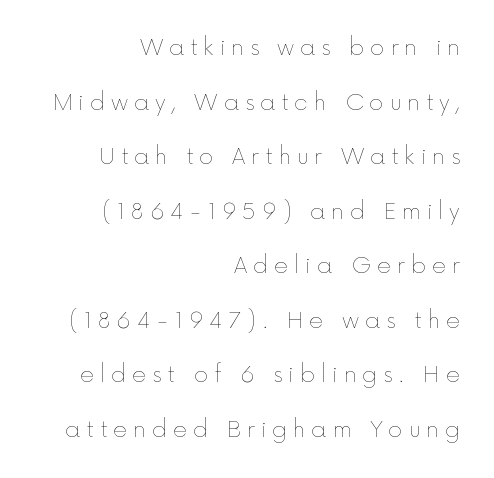
The lines in this sample share a right terminus and differ only in where they begin. This reads as an unemphasized weight, regular at the heaviest. The horizontal fit of the characters is loose and conspicuously gappy. Italic: no, the glyphs are upright roman.
